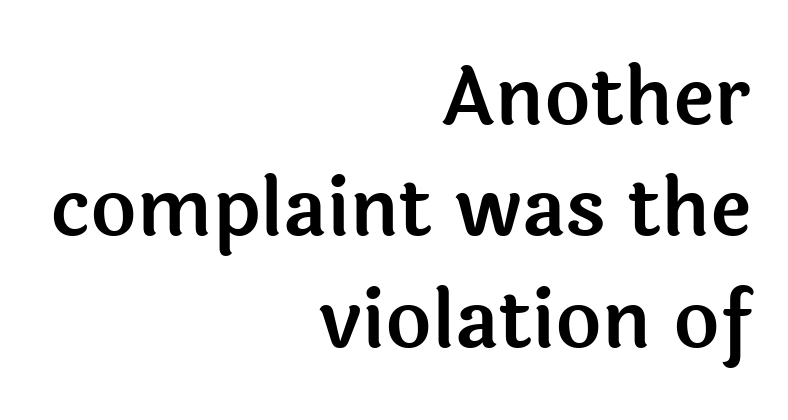
Q: Is the text italic (slanted)? A: No, it is upright.
Q: Is the typeface a serif or a sans-serif typeface? A: Sans-serif.
Q: Is the text underlined? A: No.
Q: How is the paragraph aligned? A: Right-aligned.
Q: Is the spacing between letters normal or unusually wide? A: Normal.
Q: Is the spacing between lines tight, normal or loose? A: Normal.
Q: Width (condensed, normal, or wide)? A: Normal.
Q: x-height? A: Medium.
Q: Monospaced? A: No.
